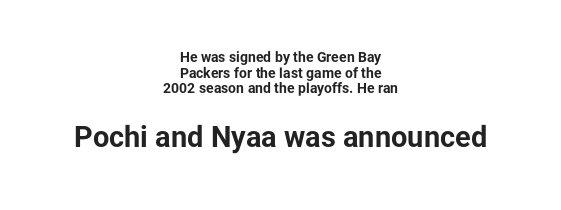
This is roman type, the default non-slanted kind. What's the leading like? Squeezed, with rows nearly overlapping. A bare baseline throughout the passage. This rendering uses center alignment, leaving both contours irregular but symmetric.
